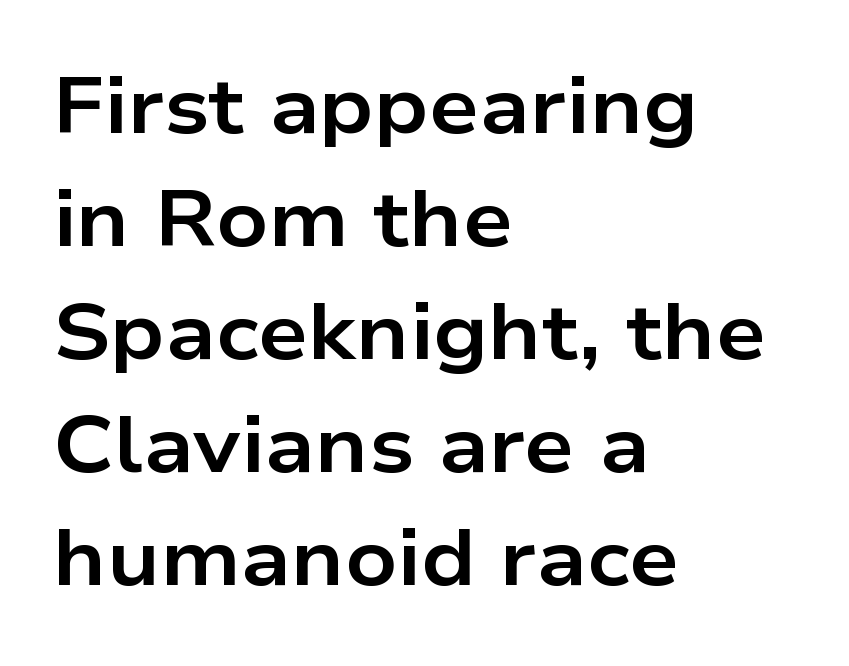
These lines were composed using upright roman letters. The rows are spaced the way most documents space them. Typographically, this falls in the sans-serif category. The rendering anchors every line to the left-hand side.
